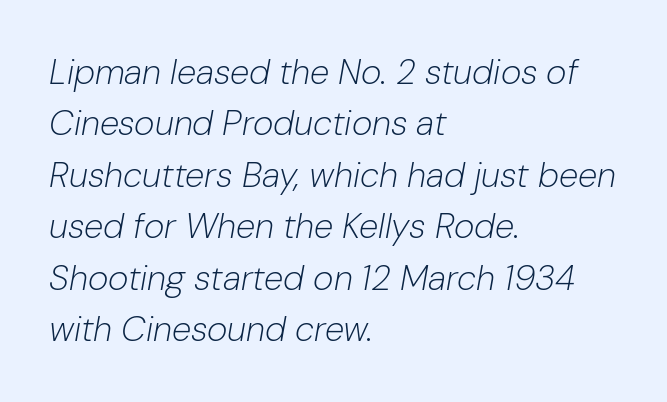
The image shows 35 px light type, italic (leaning right); set left-aligned, normal line spacing (1.47x), normal letter spacing, not underlined; low stroke contrast and a medium x-height.
